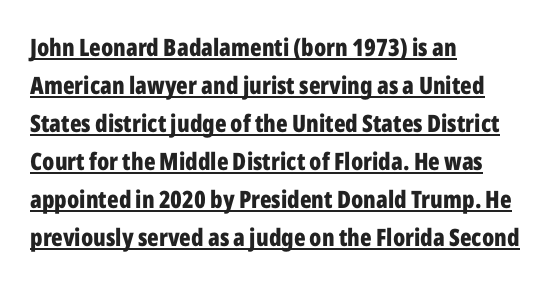
The image shows 24 px bold type, upright; set left-aligned, normal line spacing (1.58x), normal letter spacing, underlined.
